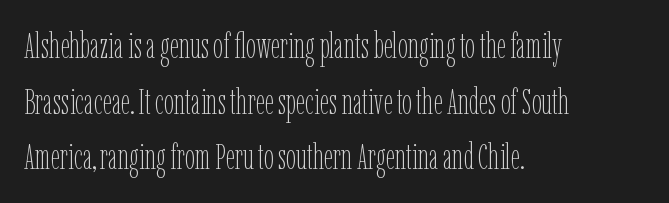
The image shows 35 px thin, condensed type, upright; set left-aligned, normal line spacing (1.59x), normal letter spacing, not underlined; low stroke contrast and a medium x-height.
